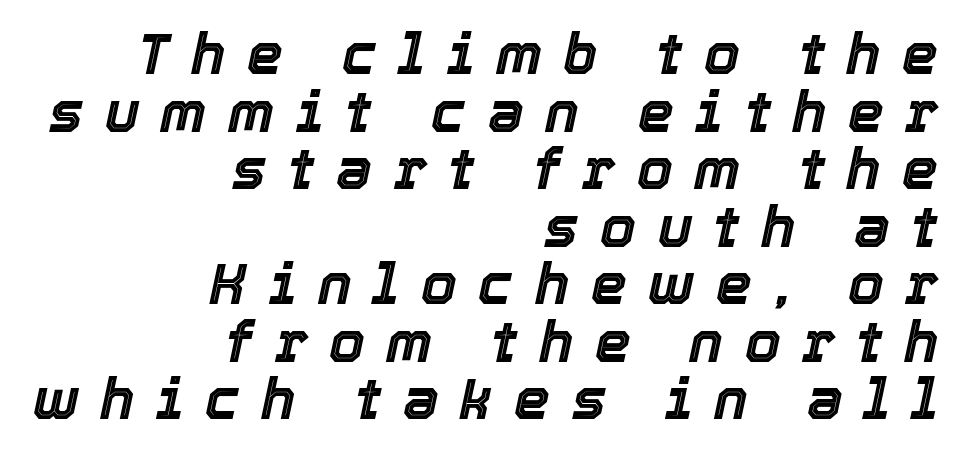
Q: Is the text italic (slanted)? A: Yes, it leans right by about 12 degrees.
Q: Is the text underlined? A: No.
Q: How is the paragraph aligned? A: Right-aligned.
Q: Is the spacing between letters normal or unusually wide? A: Unusually wide.
Q: Is the spacing between lines tight, normal or loose? A: Tight.
Q: Width (condensed, normal, or wide)? A: Normal.
Q: x-height? A: Medium.
Q: Monospaced? A: No.
